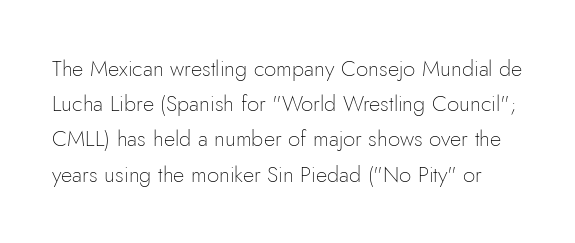
{"italic": "no", "bold": "no", "underline": "no", "line_spacing": "normal", "line_spacing_ratio": 1.6, "letter_spacing": "normal", "letter_spacing_em": 0.0, "glyph_px": 22}
